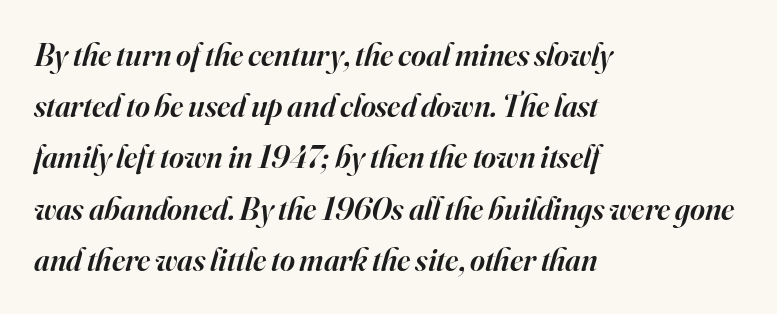
The image shows 32 px semibold serif type, italic (leaning right); set left-aligned, normal line spacing (1.6x), normal letter spacing, not underlined; high stroke contrast and a small x-height.
